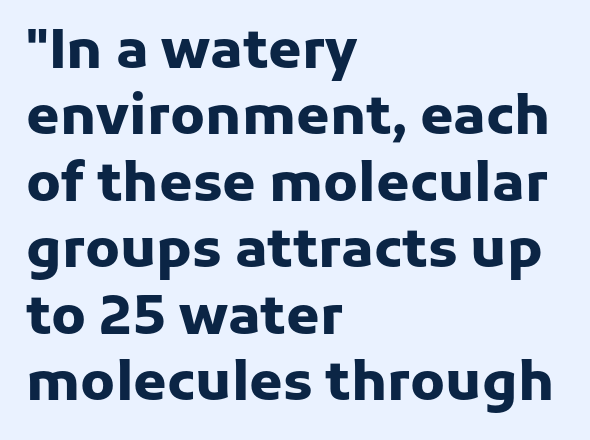
Leftover space on each line is placed entirely after the last word. The rendering keeps characters at their native spacing. The axis of the letterforms is exactly vertical. This sample has the flowing, uneven cadence of proportional lettering.
